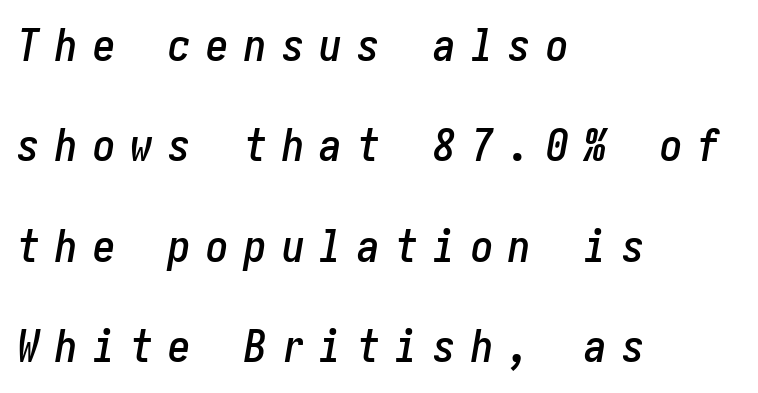
The image shows 45 px condensed type, italic (leaning right); set left-aligned, loose line spacing (2.23x), unusually wide letter spacing (+0.34 em), not underlined; low stroke contrast and a medium x-height.
